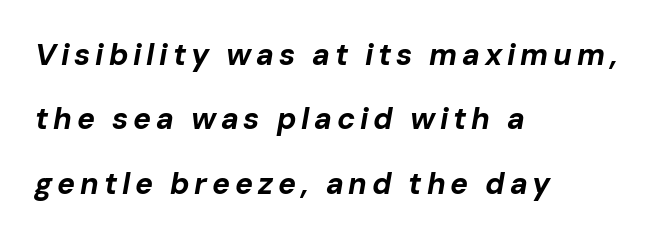
Rendered with sloped, italic letterforms. Every row of glyphs begins at an identical x-position on the left. Does the weight exceed regular? Yes, all the way to bold. Do the characters align in a grid? No, the font is proportional. Baseline-to-baseline distance is far greater than the letter height. Any mark beneath the type? The region is blank.
